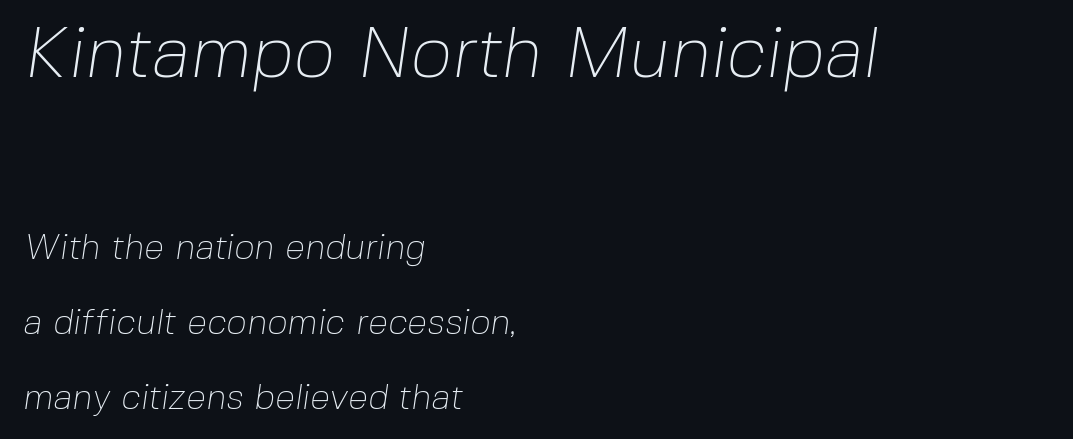
Tracking here is standard; glyphs follow each other at the usual distance. Larger block? The one above; the one below is distinctly smaller. Stroke mass is kept to a normal reading level or below. Summary of vertical rhythm: relaxed, with wide interline spacing. In terms of letterform style, serifs are entirely absent. This rendering features lettering with no underline.
